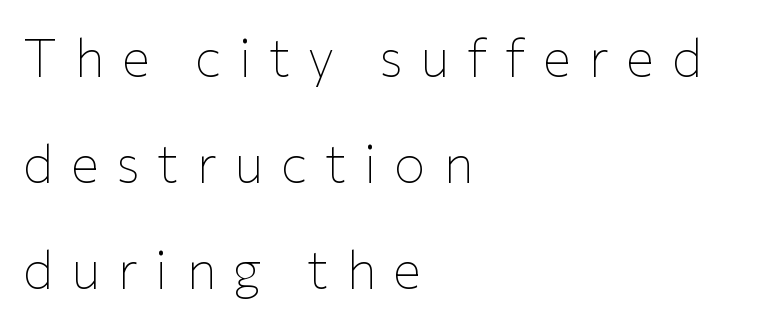
This block would shrink considerably if given ordinary leading; it's expanded now. The string is rendered with underlining switched off. Look at the bottom of the vertical strokes: they stop flat, with no serifs. Typeset ragged right — the left edge is the straight one.
